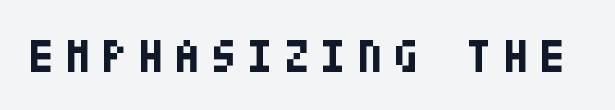
This rendering employs a face without finishing strokes, i.e., a sans-serif. These lines were composed using upright roman letters. Descenders are the only things crossing below the line. Emphasis by weight is at full strength: bold. The passage shown has open, widely tracked lettering throughout.
